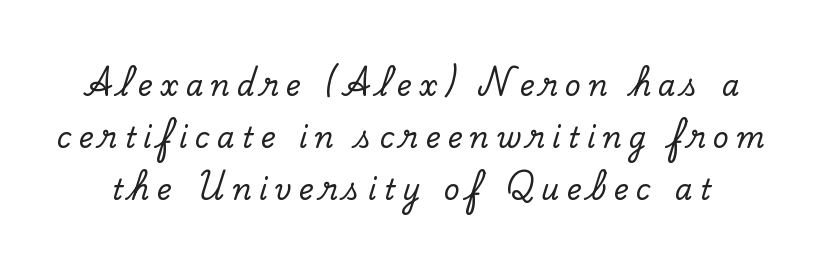
Q: Is the text italic (slanted)? A: Yes.
Q: Is the typeface a serif or a sans-serif typeface? A: Serif.
Q: Is the text underlined? A: No.
Q: Is the spacing between letters normal or unusually wide? A: Unusually wide.
Q: Width (condensed, normal, or wide)? A: Normal.
Q: Stroke contrast? A: Low.
Q: x-height? A: Small.
Q: Monospaced? A: No.
